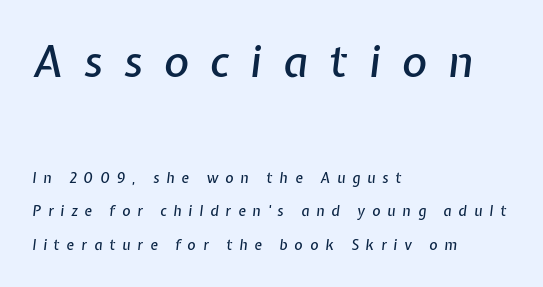
Q: Is the text italic (slanted)? A: Yes, it leans right by about 7 degrees.
Q: Is the text underlined? A: No.
Q: How is the paragraph aligned? A: Left-aligned.
Q: Is the spacing between letters normal or unusually wide? A: Unusually wide.
Q: Is the spacing between lines tight, normal or loose? A: Loose.
Q: Which block of text is set in a larger size, the first (top) or the second (bottom)? A: The first (top) one.
Q: Width (condensed, normal, or wide)? A: Normal.
Q: Stroke contrast? A: Low.
Q: x-height? A: Medium.
Q: Monospaced? A: No.
